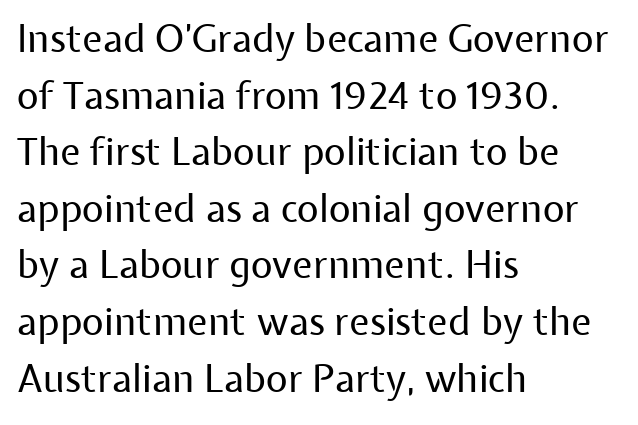
Q: Is the text bold? A: No.
Q: Is the text italic (slanted)? A: No, it is upright.
Q: Is the typeface a serif or a sans-serif typeface? A: Sans-serif.
Q: Is the text underlined? A: No.
Q: How is the paragraph aligned? A: Left-aligned.
Q: Is the spacing between letters normal or unusually wide? A: Normal.
Q: Is the spacing between lines tight, normal or loose? A: Normal.
Q: Width (condensed, normal, or wide)? A: Normal.
Q: Stroke contrast? A: Low.
Q: x-height? A: Medium.
Q: Monospaced? A: No.
